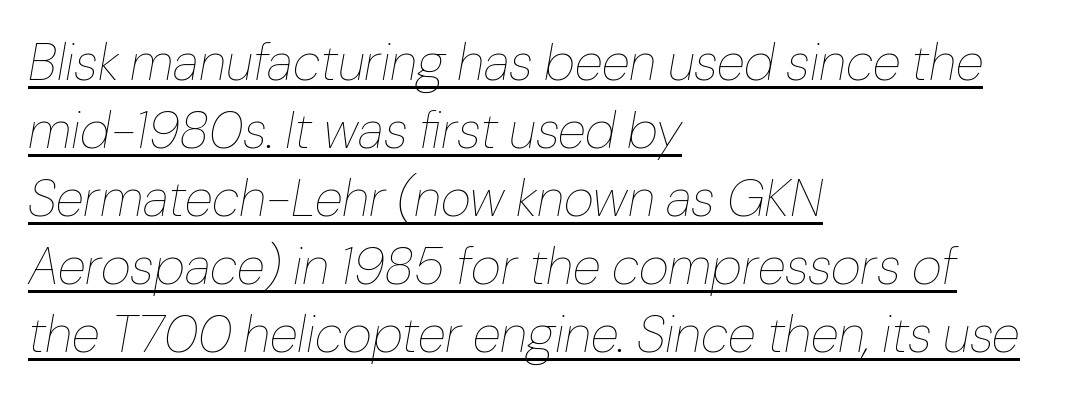
Q: Is the text bold? A: No.
Q: Is the text italic (slanted)? A: Yes, it leans right by about 10 degrees.
Q: Is the text underlined? A: Yes.
Q: How is the paragraph aligned? A: Left-aligned.
Q: Is the spacing between letters normal or unusually wide? A: Normal.
Q: Is the spacing between lines tight, normal or loose? A: Normal.
Q: Width (condensed, normal, or wide)? A: Normal.
Q: Stroke contrast? A: Low.
Q: x-height? A: Medium.
Q: Monospaced? A: No.
